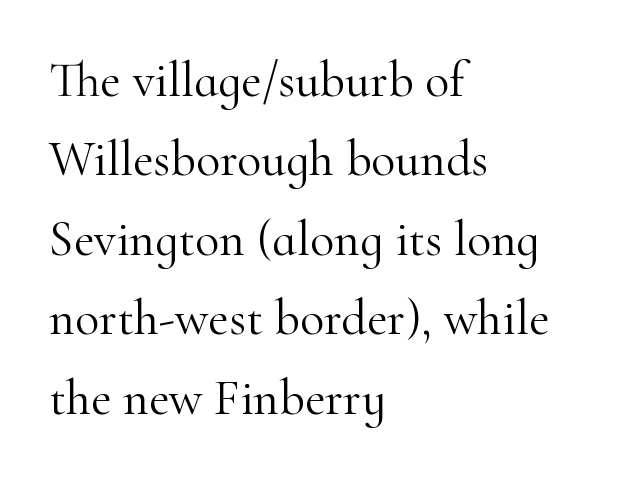
{"serif": "yes", "italic": "no", "bold": "no", "weight": "light", "width": "normal", "stroke_contrast": "high", "x_height": "small", "monospaced": "no", "underline": "no", "align": "left", "line_spacing": "normal", "line_spacing_ratio": 1.59, "letter_spacing": "normal", "letter_spacing_em": 0.0, "glyph_px": 50}
